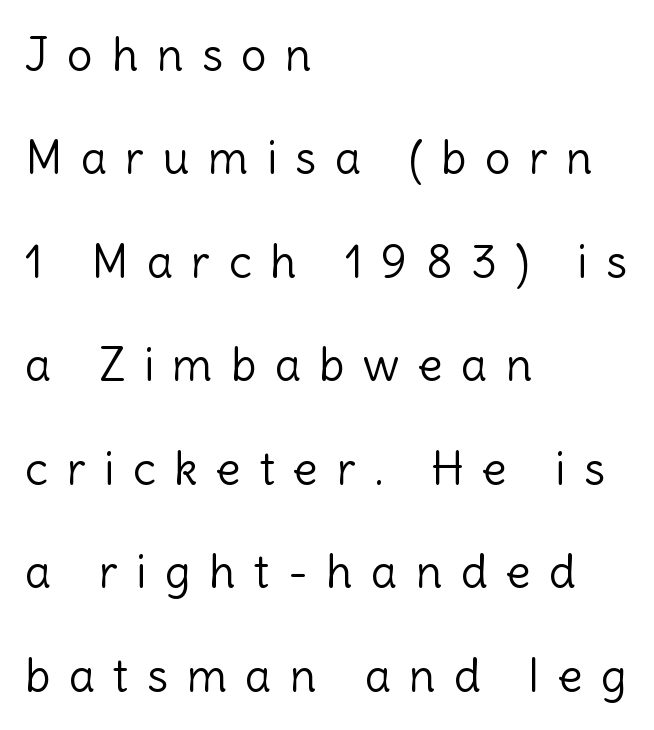
{"serif": "no", "italic": "no", "bold": "no", "weight": "light", "width": "normal", "x_height": "medium", "monospaced": "no", "underline": "no", "align": "left", "line_spacing": "loose", "line_spacing_ratio": 2.25, "letter_spacing": "wide", "letter_spacing_em": 0.4, "glyph_px": 46}
